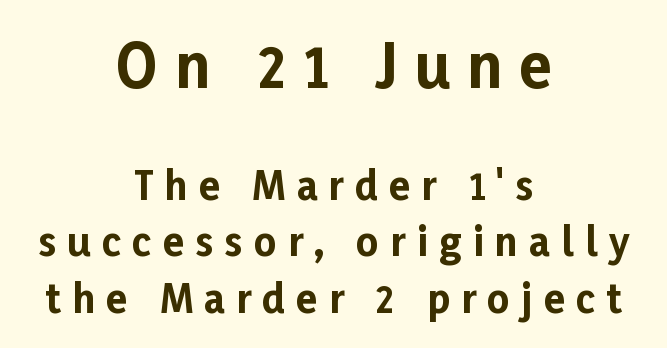
Designer's note — italics off, roman on. Glyph-to-glyph distance is far greater than everyday printed text. Compare the two chunks: the upper has the greater cap height. Quick note: underline off. Think of a printed novel: that variable character pitch is what you see here.
